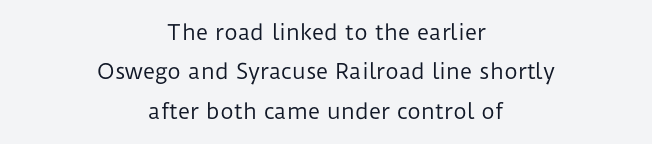
Tall strokes in this sample are plumb rather than angled. No letter is thick-stroked: the sample isn't bold. A clean baseline with only descenders dipping below it. In terms of letterspacing, this is plain default setting. The text block is weighted toward neither margin, spreading evenly from the middle.
